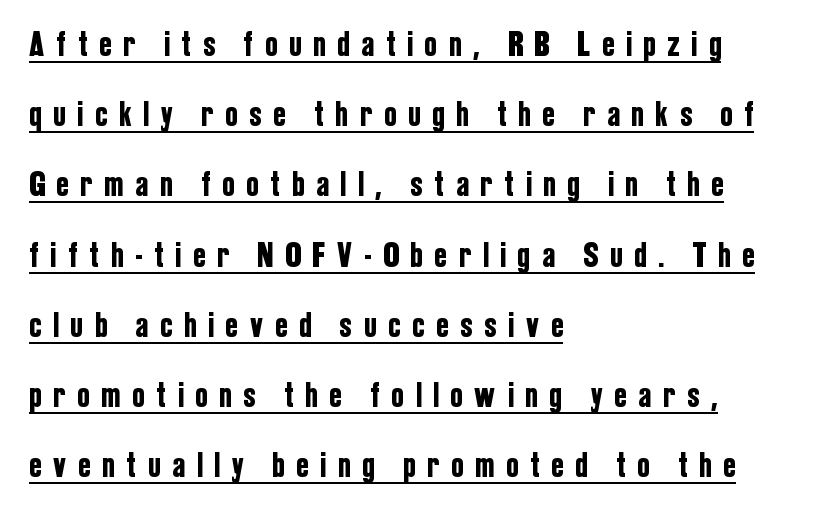
{"serif": "no", "italic": "no", "width": "condensed", "stroke_contrast": "low", "x_height": "medium", "monospaced": "no", "underline": "yes", "align": "left", "line_spacing": "loose", "line_spacing_ratio": 1.95, "letter_spacing": "wide", "letter_spacing_em": 0.34, "glyph_px": 36}
